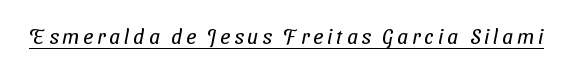
The image shows 21 px text type; set unusually wide letter spacing (+0.2 em), underlined.
